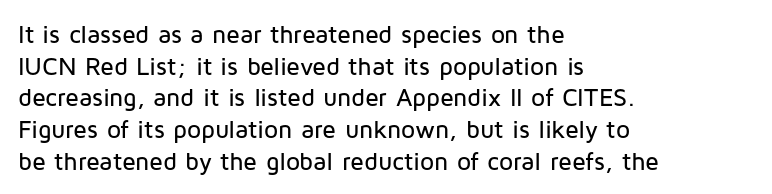
{"italic": "no", "underline": "no", "align": "left", "line_spacing": "normal", "line_spacing_ratio": 1.27, "letter_spacing": "normal", "letter_spacing_em": 0.0, "glyph_px": 25}
